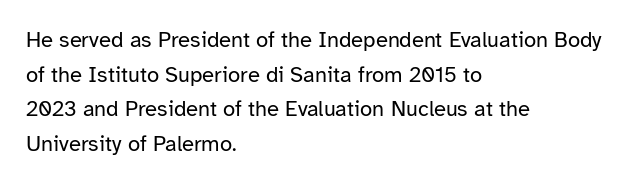
Q: Is the text bold? A: No.
Q: Is the text italic (slanted)? A: No, it is upright.
Q: Is the text underlined? A: No.
Q: How is the paragraph aligned? A: Left-aligned.
Q: Is the spacing between letters normal or unusually wide? A: Normal.
Q: Is the spacing between lines tight, normal or loose? A: Normal.
